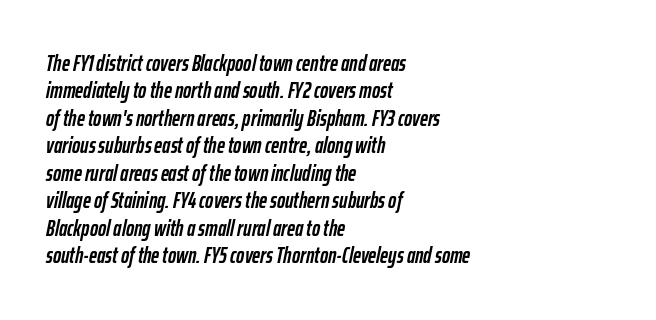
The image shows 22 px bold type, italic (leaning right); set left-aligned, normal line spacing (1.25x), normal letter spacing, not underlined.
